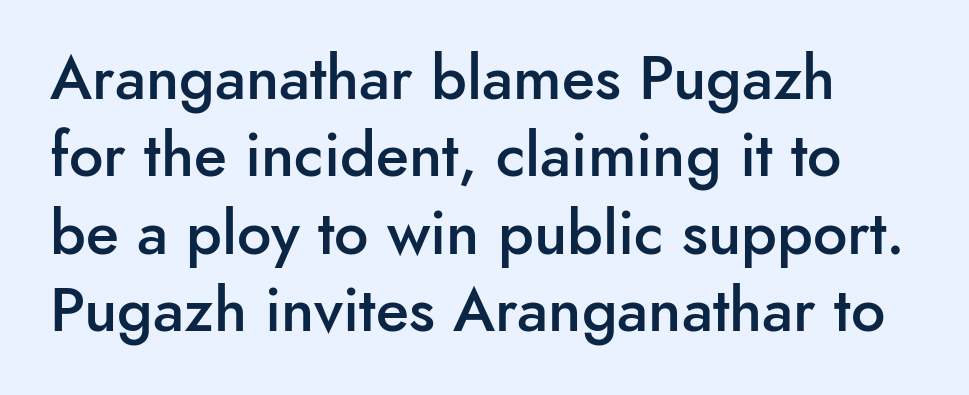
Q: Is the text bold? A: Semi-bold.
Q: Is the text italic (slanted)? A: No, it is upright.
Q: Is the typeface a serif or a sans-serif typeface? A: Sans-serif.
Q: Is the text underlined? A: No.
Q: Is the spacing between letters normal or unusually wide? A: Normal.
Q: Is the spacing between lines tight, normal or loose? A: Normal.
Q: Width (condensed, normal, or wide)? A: Normal.
Q: Stroke contrast? A: Low.
Q: x-height? A: Small.
Q: Monospaced? A: No.
